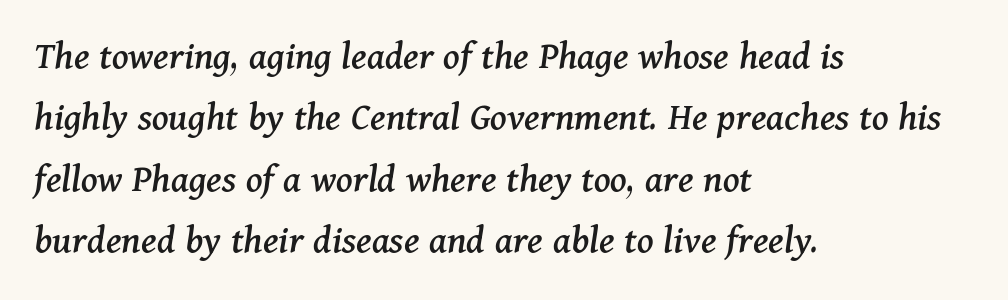
The paragraph shown leans on its left margin. The face used here is rendered with its standard letterfit. Underline: absent. The passage shown is typed in a proportional face where columns would drift. Each new line begins a customary step beneath the previous one.
